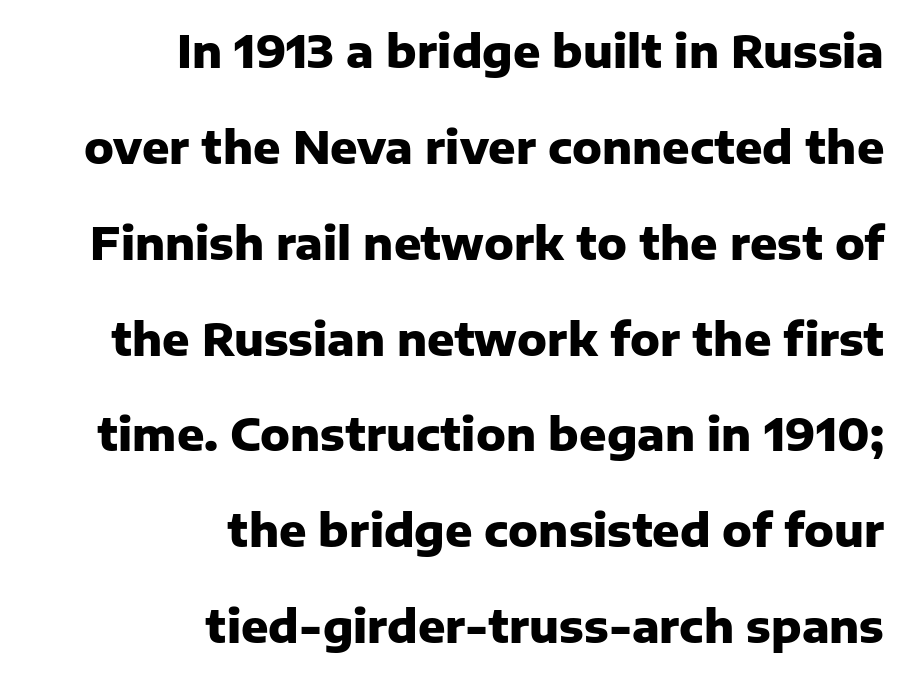
{"serif": "no", "italic": "no", "bold": "yes", "weight": "heavy", "width": "normal", "stroke_contrast": "low", "x_height": "medium", "monospaced": "no", "underline": "no", "align": "right", "line_spacing": "loose", "line_spacing_ratio": 2.13, "letter_spacing": "normal", "letter_spacing_em": 0.0, "glyph_px": 45}
